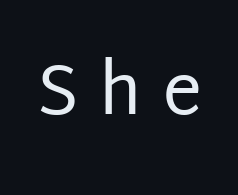
The image shows 70 px regular-weight sans-serif type, upright; set unusually wide letter spacing (+0.3 em), not underlined; low stroke contrast and a large x-height.
